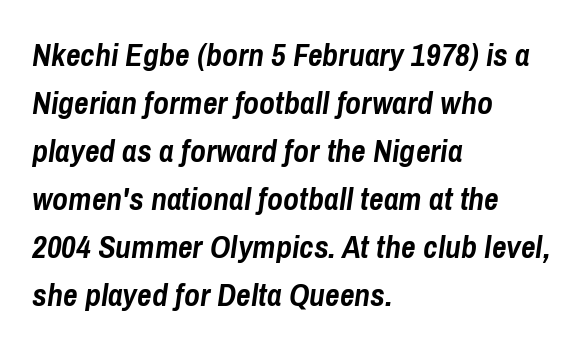
{"italic": "yes", "lean": "right", "slant_degrees": 8, "bold": "yes", "weight": "semibold", "width": "condensed", "stroke_contrast": "low", "x_height": "medium", "monospaced": "no", "underline": "no", "align": "left", "line_spacing": "normal", "line_spacing_ratio": 1.5, "letter_spacing": "normal", "letter_spacing_em": 0.0, "glyph_px": 32}
